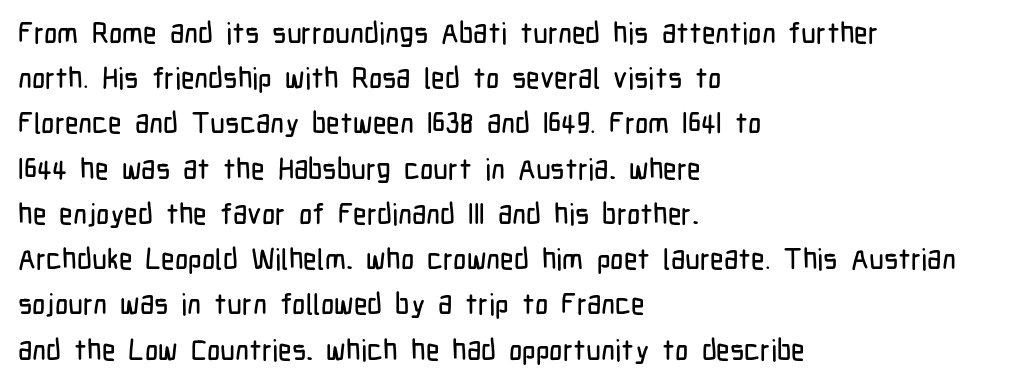
Q: Is the text italic (slanted)? A: No, it is upright.
Q: Is the typeface a serif or a sans-serif typeface? A: Sans-serif.
Q: Is the text underlined? A: No.
Q: How is the paragraph aligned? A: Left-aligned.
Q: Is the spacing between letters normal or unusually wide? A: Normal.
Q: Is the spacing between lines tight, normal or loose? A: Normal.
Q: Width (condensed, normal, or wide)? A: Condensed.
Q: Stroke contrast? A: Low.
Q: x-height? A: Medium.
Q: Monospaced? A: No.
